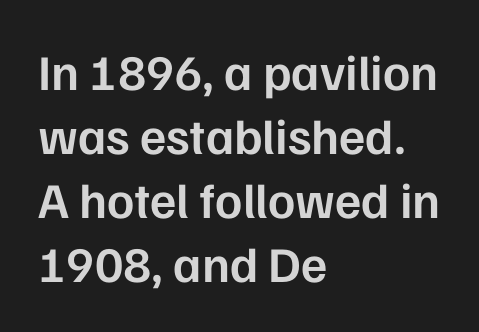
Every letter is mildly thick-stroked: semibold rather than bold. A classic flush-left, rag-right setting is used for this passage. How are the letters spaced? Ordinarily, with no added tracking. Nope, not italic — everything's standing straight. The baseline area is clear.
